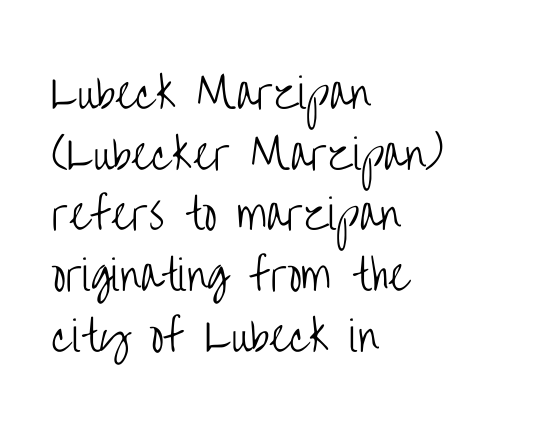
{"serif": "no", "italic": "no", "bold": "no", "weight": "light", "width": "condensed", "stroke_contrast": "low", "x_height": "large", "monospaced": "no", "underline": "no", "align": "left", "line_spacing": "normal", "line_spacing_ratio": 1.48, "letter_spacing": "normal", "letter_spacing_em": 0.0, "glyph_px": 41}
